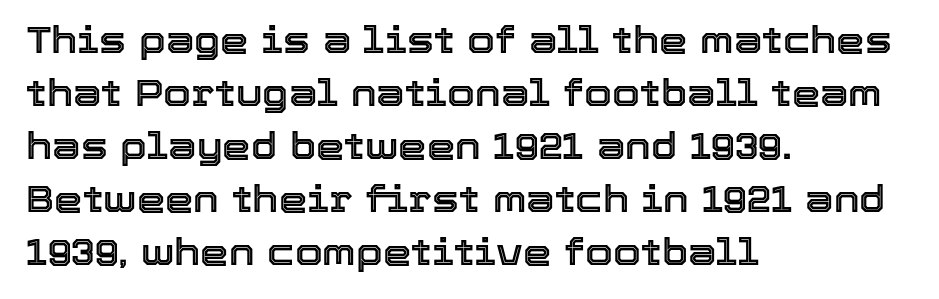
Q: Is the text italic (slanted)? A: No, it is upright.
Q: Is the text underlined? A: No.
Q: How is the paragraph aligned? A: Left-aligned.
Q: Is the spacing between letters normal or unusually wide? A: Normal.
Q: Is the spacing between lines tight, normal or loose? A: Normal.
Q: Width (condensed, normal, or wide)? A: Normal.
Q: x-height? A: Medium.
Q: Monospaced? A: No.
